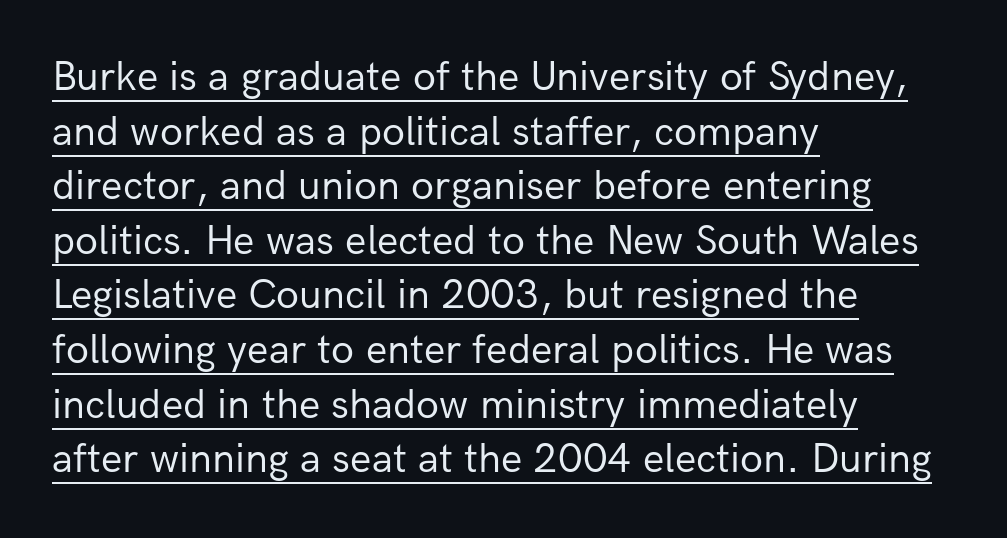
The image shows 42 px regular-weight sans-serif type, upright; set left-aligned, normal line spacing (1.3x), normal letter spacing, underlined; low stroke contrast and a medium x-height.
